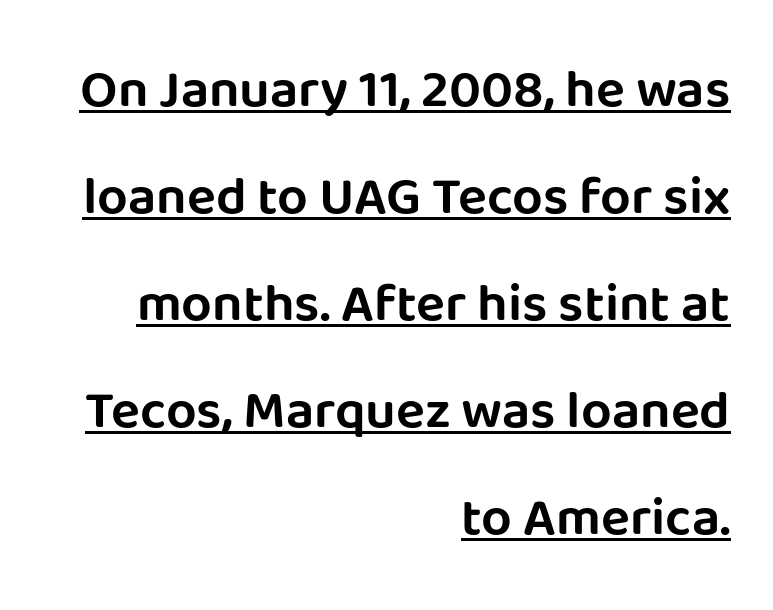
The image shows 54 px sans-serif type, upright; set right-aligned, loose line spacing (1.98x), normal letter spacing, underlined; low stroke contrast and a large x-height.
